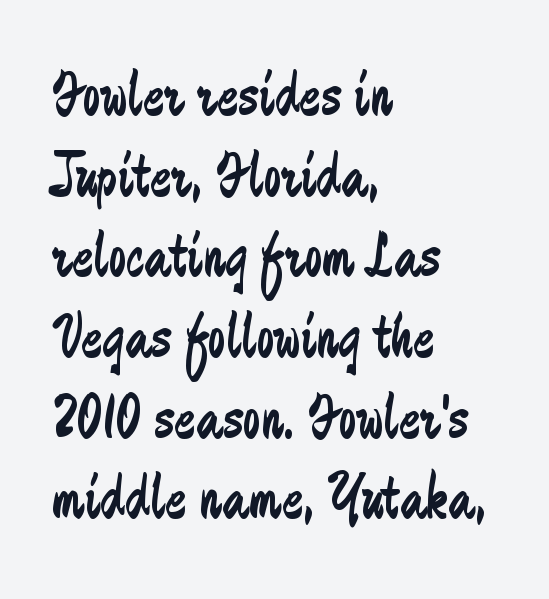
The image shows 64 px regular-weight, condensed sans-serif type; set left-aligned, normal line spacing (1.26x), normal letter spacing, not underlined; low stroke contrast and a small x-height.
